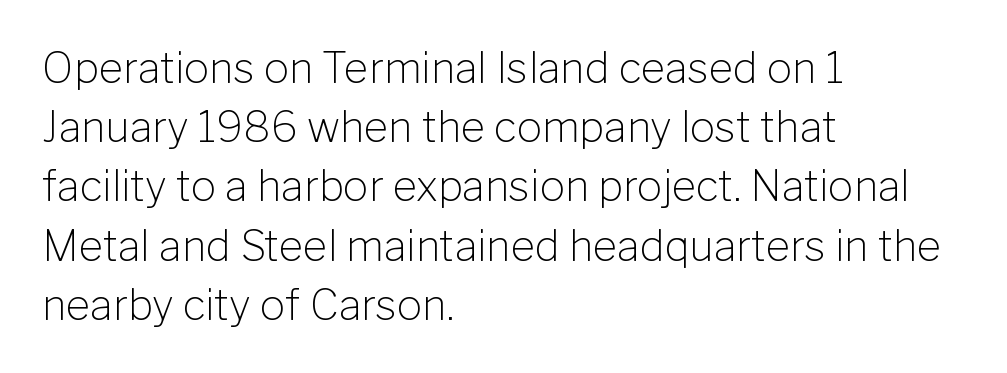
The image shows 42 px light sans-serif type, upright; set left-aligned, normal line spacing (1.41x), normal letter spacing, not underlined; low stroke contrast and a medium x-height.
